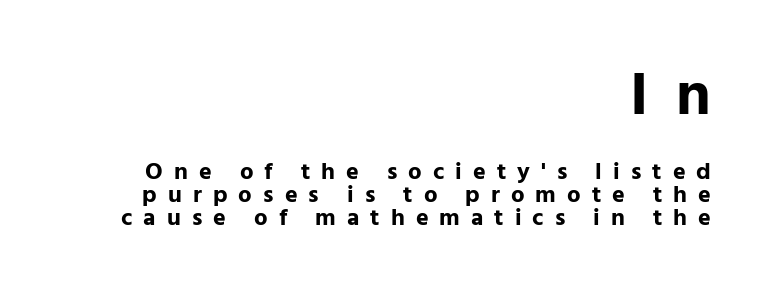
The image shows 60 px bold sans-serif type, upright; set right-aligned, tight line spacing (0.95x), unusually wide letter spacing (+0.46 em), not underlined; the first (top) block is 2.5x larger; low stroke contrast and a medium x-height.
